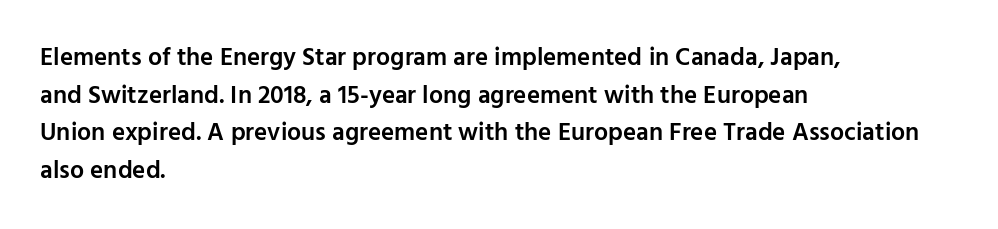
Q: Is the text bold? A: Semi-bold.
Q: Is the text italic (slanted)? A: No, it is upright.
Q: Is the text underlined? A: No.
Q: How is the paragraph aligned? A: Left-aligned.
Q: Is the spacing between letters normal or unusually wide? A: Normal.
Q: Is the spacing between lines tight, normal or loose? A: Normal.
